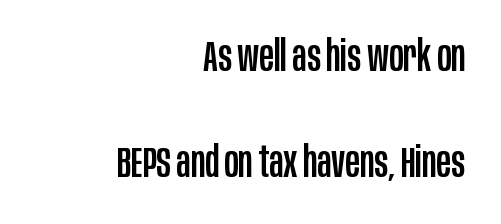
{"serif": "no", "italic": "no", "width": "condensed", "stroke_contrast": "low", "x_height": "large", "monospaced": "no", "underline": "no", "align": "right", "line_spacing": "loose", "line_spacing_ratio": 2.46, "letter_spacing": "normal", "letter_spacing_em": 0.0, "glyph_px": 43}
